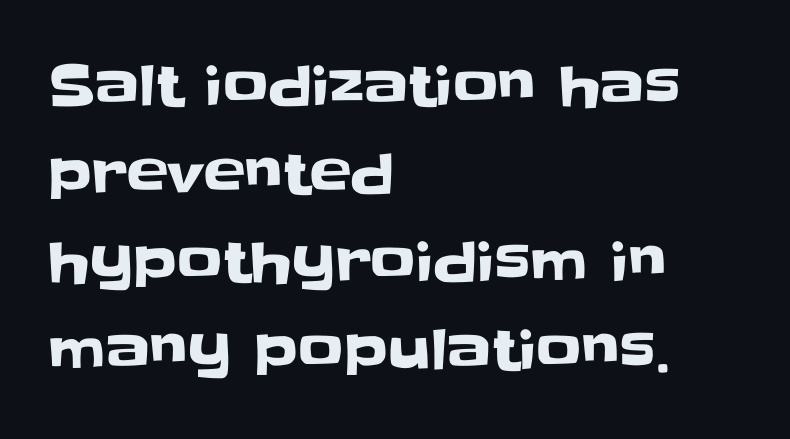
The image shows 56 px sans-serif type, upright; set left-aligned, normal line spacing (1.57x), normal letter spacing, not underlined; low stroke contrast and a large x-height.
